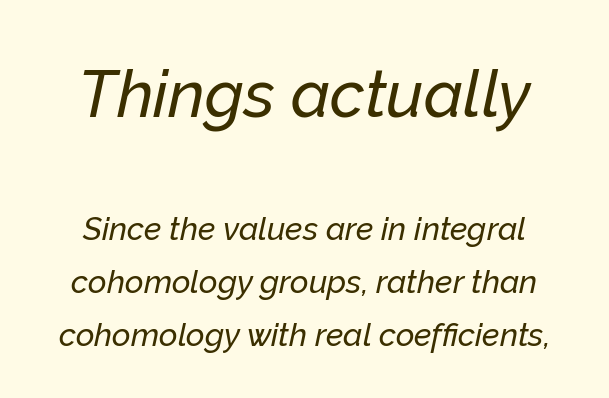
Q: Is the text italic (slanted)? A: Yes, it leans right by about 12 degrees.
Q: Is the text underlined? A: No.
Q: Is the spacing between letters normal or unusually wide? A: Normal.
Q: Is the spacing between lines tight, normal or loose? A: Normal.
Q: Which block of text is set in a larger size, the first (top) or the second (bottom)? A: The first (top) one.
Q: Width (condensed, normal, or wide)? A: Normal.
Q: Stroke contrast? A: Low.
Q: x-height? A: Medium.
Q: Monospaced? A: No.
